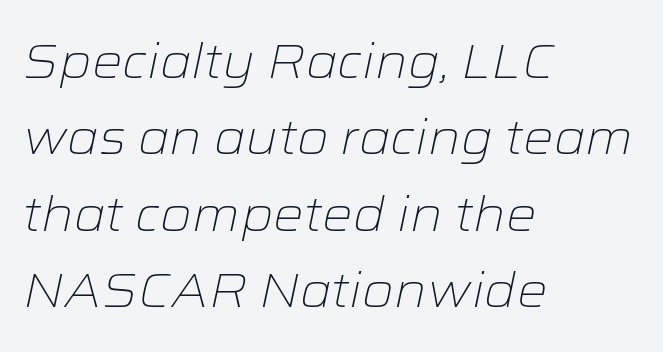
{"italic": "yes", "lean": "right", "slant_degrees": 12, "bold": "no", "weight": "light", "width": "wide", "stroke_contrast": "low", "x_height": "medium", "monospaced": "no", "underline": "no", "align": "left", "line_spacing": "normal", "line_spacing_ratio": 1.59, "letter_spacing": "normal", "letter_spacing_em": 0.0, "glyph_px": 48}
